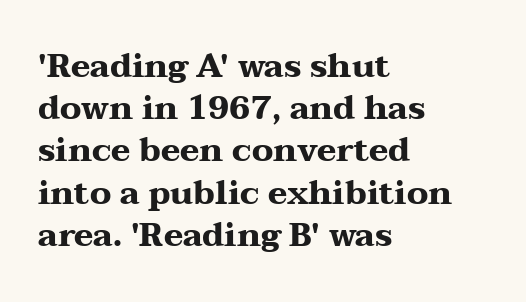
Q: Is the text bold? A: Yes.
Q: Is the text italic (slanted)? A: No, it is upright.
Q: Is the typeface a serif or a sans-serif typeface? A: Serif.
Q: Is the text underlined? A: No.
Q: How is the paragraph aligned? A: Left-aligned.
Q: Is the spacing between letters normal or unusually wide? A: Normal.
Q: Is the spacing between lines tight, normal or loose? A: Normal.
Q: Width (condensed, normal, or wide)? A: Wide.
Q: Stroke contrast? A: Medium.
Q: x-height? A: Medium.
Q: Monospaced? A: No.
